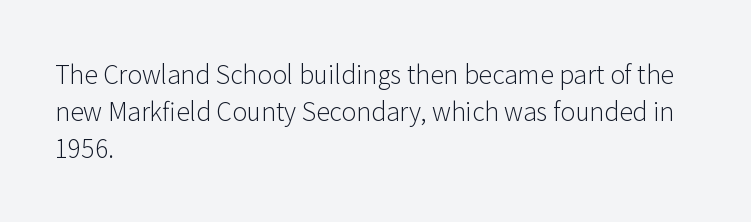
Q: Is the text bold? A: No.
Q: Is the text italic (slanted)? A: No, it is upright.
Q: Is the text underlined? A: No.
Q: How is the paragraph aligned? A: Left-aligned.
Q: Is the spacing between letters normal or unusually wide? A: Normal.
Q: Is the spacing between lines tight, normal or loose? A: Normal.
